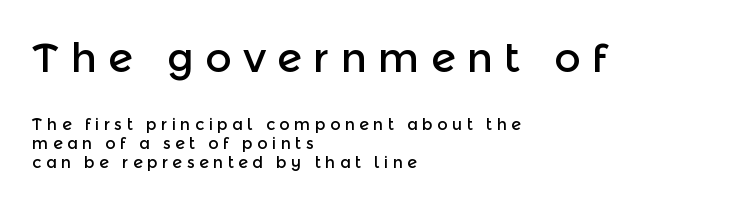
Q: Is the text italic (slanted)? A: No, it is upright.
Q: Is the typeface a serif or a sans-serif typeface? A: Sans-serif.
Q: Is the text underlined? A: No.
Q: How is the paragraph aligned? A: Left-aligned.
Q: Is the spacing between letters normal or unusually wide? A: Unusually wide.
Q: Which block of text is set in a larger size, the first (top) or the second (bottom)? A: The first (top) one.
Q: Width (condensed, normal, or wide)? A: Normal.
Q: x-height? A: Medium.
Q: Monospaced? A: No.
